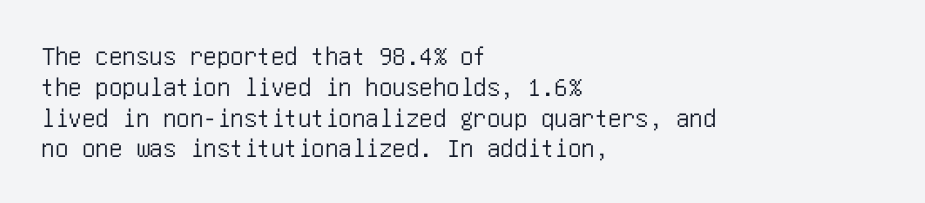
Upright lettering throughout. Each new line begins almost immediately beneath the previous one. This rendering uses left alignment, leaving the right contour irregular. Standard letterfit; no display-style spreading of the glyphs. Rule under the text: the space is simply empty.
